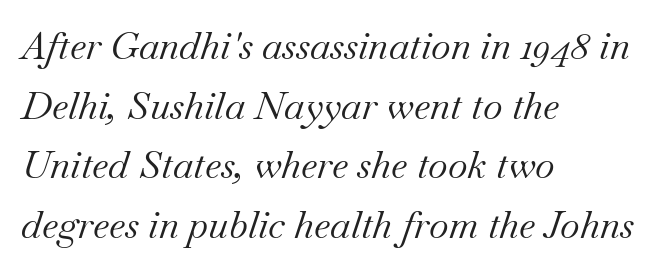
Q: Is the text bold? A: No.
Q: Is the text italic (slanted)? A: Yes, it leans right by about 18 degrees.
Q: Is the typeface a serif or a sans-serif typeface? A: Serif.
Q: Is the text underlined? A: No.
Q: How is the paragraph aligned? A: Left-aligned.
Q: Is the spacing between letters normal or unusually wide? A: Normal.
Q: Is the spacing between lines tight, normal or loose? A: Normal.
Q: Width (condensed, normal, or wide)? A: Normal.
Q: Stroke contrast? A: Medium.
Q: x-height? A: Small.
Q: Monospaced? A: No.
